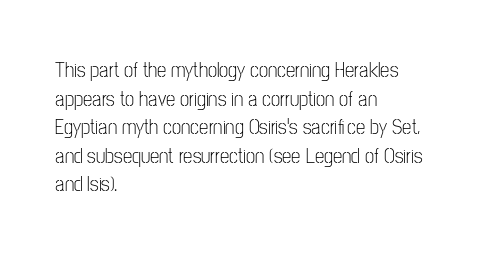
Line beginnings align vertically; line endings do not. Whoever set this chose a conventional vertical rhythm. Stroke mass is kept to a normal reading level or below. Nobody touched the tracking dial on this one.
